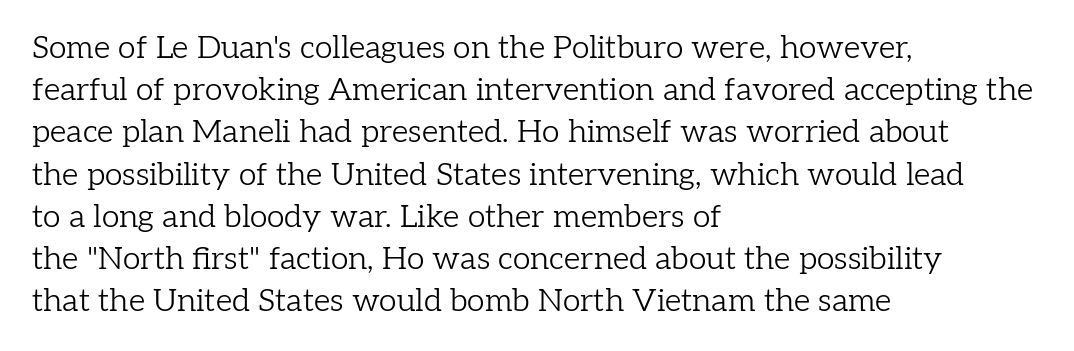
The image shows 32 px light serif type, upright; set left-aligned, normal line spacing (1.32x), normal letter spacing, not underlined; low stroke contrast and a medium x-height.
